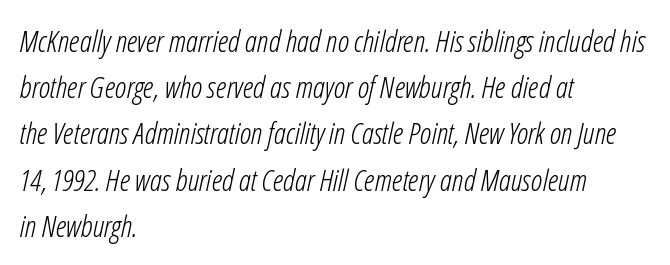
The image shows 30 px light, condensed type, italic (leaning right); set left-aligned, normal line spacing (1.54x), normal letter spacing, not underlined; low stroke contrast and a medium x-height.
